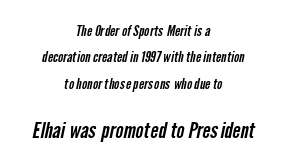
Q: Is the text underlined? A: No.
Q: How is the paragraph aligned? A: Centered.
Q: Is the spacing between letters normal or unusually wide? A: Normal.
Q: Which block of text is set in a larger size, the first (top) or the second (bottom)? A: The second (bottom) one.
